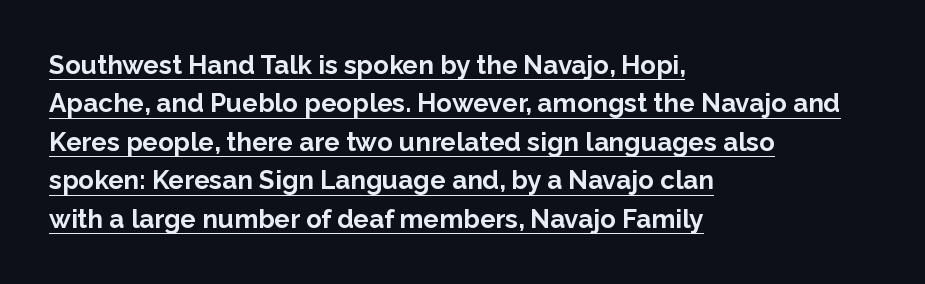
The image shows 26 px bold type, upright; set left-aligned, normal line spacing (1.48x), normal letter spacing, underlined.
